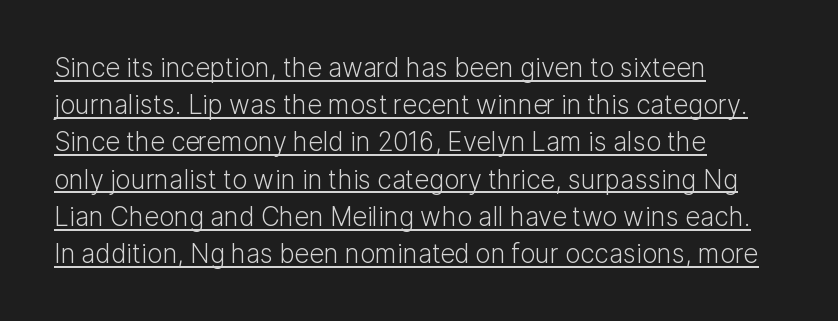
{"italic": "no", "bold": "no", "underline": "yes", "align": "left", "line_spacing": "normal", "line_spacing_ratio": 1.43, "letter_spacing": "normal", "letter_spacing_em": 0.0, "glyph_px": 26}
